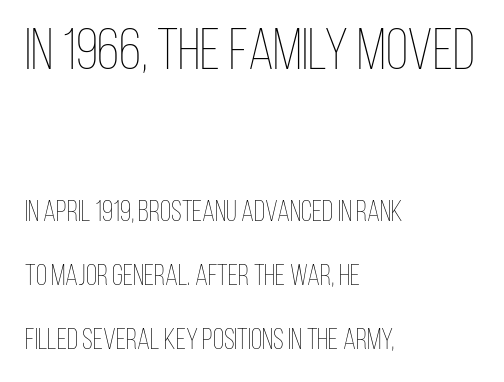
Is there any slant? The stems are plumb. Notice how the passage keeps a crisp vertical edge on the left only. Scale decreases going downward across the two blocks. The face used here is proportionally spaced, like ordinary book or web type. Here the glyphs are tracked normally, forming tight word shapes. Is this a heavy cut? Hardly; it is regular or lighter.
